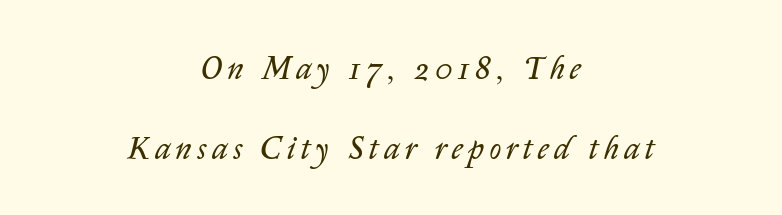
Q: Is the text bold? A: No.
Q: Is the text italic (slanted)? A: Yes, it leans right by about 14 degrees.
Q: Is the text underlined? A: No.
Q: How is the paragraph aligned? A: Centered.
Q: Is the spacing between lines tight, normal or loose? A: Loose.
Q: Width (condensed, normal, or wide)? A: Normal.
Q: Stroke contrast? A: Low.
Q: x-height? A: Medium.
Q: Monospaced? A: No.
